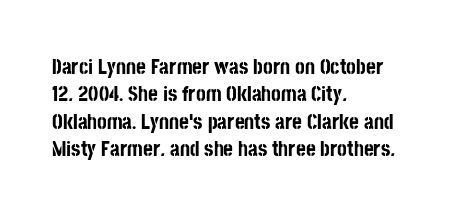
{"italic": "no", "bold": "yes", "underline": "no", "align": "left", "line_spacing": "normal", "line_spacing_ratio": 1.3, "letter_spacing": "normal", "letter_spacing_em": 0.0, "glyph_px": 21}
